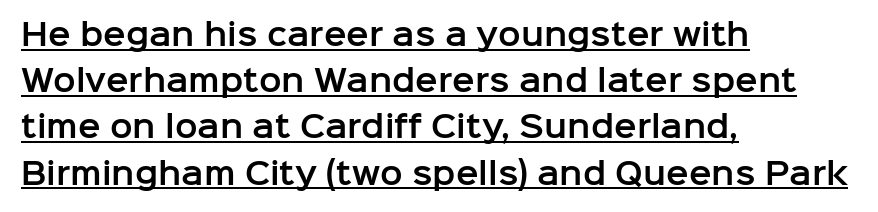
Q: Is the text italic (slanted)? A: No, it is upright.
Q: Is the typeface a serif or a sans-serif typeface? A: Sans-serif.
Q: Is the text underlined? A: Yes.
Q: How is the paragraph aligned? A: Left-aligned.
Q: Is the spacing between letters normal or unusually wide? A: Normal.
Q: Is the spacing between lines tight, normal or loose? A: Normal.
Q: Width (condensed, normal, or wide)? A: Normal.
Q: Stroke contrast? A: Low.
Q: x-height? A: Medium.
Q: Monospaced? A: No.
